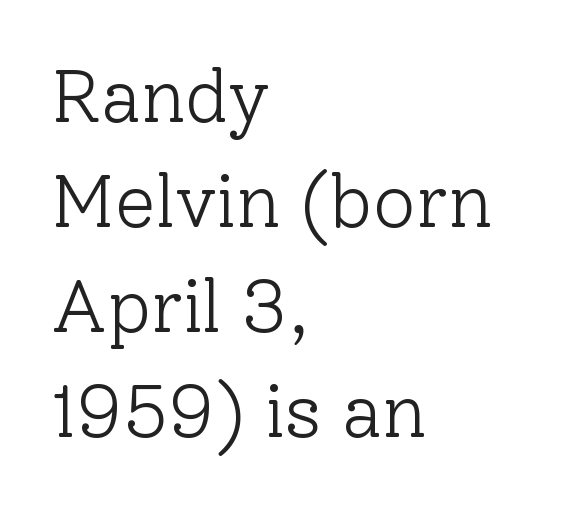
Q: Is the text bold? A: No.
Q: Is the text italic (slanted)? A: No, it is upright.
Q: Is the typeface a serif or a sans-serif typeface? A: Serif.
Q: Is the text underlined? A: No.
Q: How is the paragraph aligned? A: Left-aligned.
Q: Is the spacing between letters normal or unusually wide? A: Normal.
Q: Is the spacing between lines tight, normal or loose? A: Normal.
Q: Width (condensed, normal, or wide)? A: Normal.
Q: Stroke contrast? A: Low.
Q: x-height? A: Medium.
Q: Monospaced? A: No.
